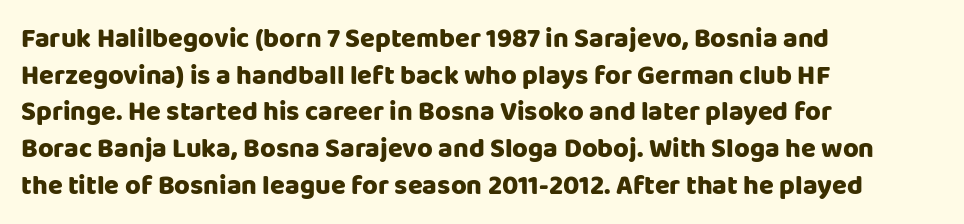
The image shows 27 px text type, upright; set left-aligned, normal line spacing (1.36x), normal letter spacing, not underlined.
